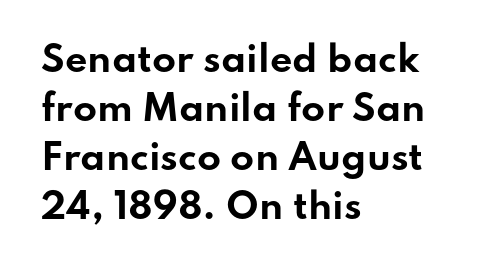
Successive baselines arrive at the customary interval. The face used here is rendered with its standard letterfit. Each row of text sits above clean, open space. The lettering holds an erect, upright posture throughout. Stroke thickness is high; the sample reads as a true bold.
